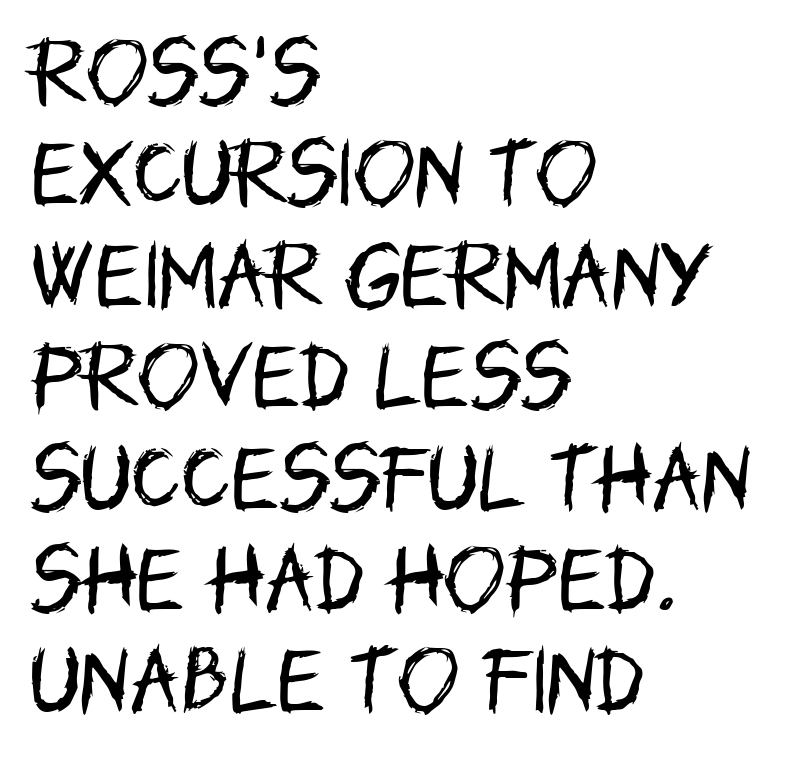
Left-aligned paragraph, ragged on the right. Heaviness? Minimal to ordinary, like unemphasized prose. Compared with typical paragraphs, the rows here are spaced about the same. Posture: vertical. Is this a fixed-width face? No — the glyphs have proportional, varying widths.
